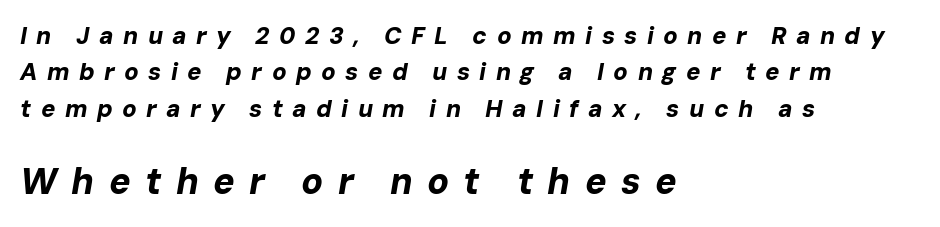
Q: Is the text bold? A: Yes.
Q: Is the text italic (slanted)? A: Yes, it leans right by about 10 degrees.
Q: Is the text underlined? A: No.
Q: How is the paragraph aligned? A: Left-aligned.
Q: Is the spacing between letters normal or unusually wide? A: Unusually wide.
Q: Is the spacing between lines tight, normal or loose? A: Normal.
Q: Which block of text is set in a larger size, the first (top) or the second (bottom)? A: The second (bottom) one.
Q: Width (condensed, normal, or wide)? A: Normal.
Q: Stroke contrast? A: Low.
Q: x-height? A: Medium.
Q: Monospaced? A: No.
